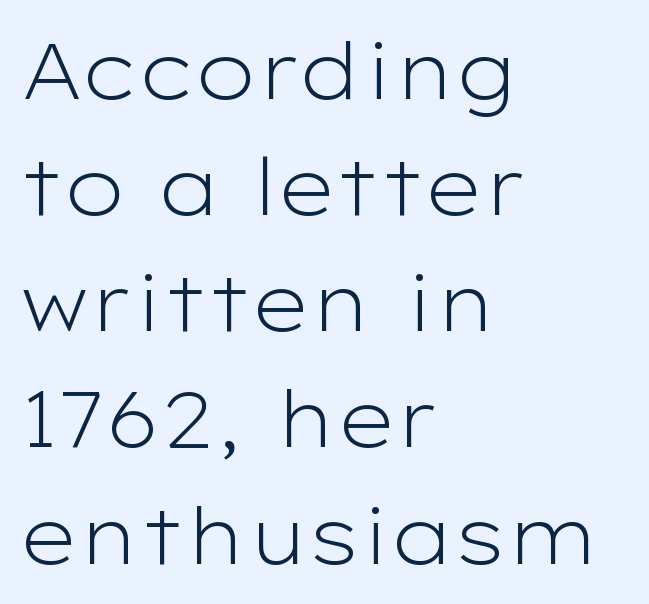
Q: Is the text bold? A: No.
Q: Is the text italic (slanted)? A: No, it is upright.
Q: Is the typeface a serif or a sans-serif typeface? A: Sans-serif.
Q: Is the text underlined? A: No.
Q: How is the paragraph aligned? A: Left-aligned.
Q: Is the spacing between letters normal or unusually wide? A: Normal.
Q: Is the spacing between lines tight, normal or loose? A: Normal.
Q: Width (condensed, normal, or wide)? A: Wide.
Q: Stroke contrast? A: Low.
Q: x-height? A: Medium.
Q: Monospaced? A: No.
